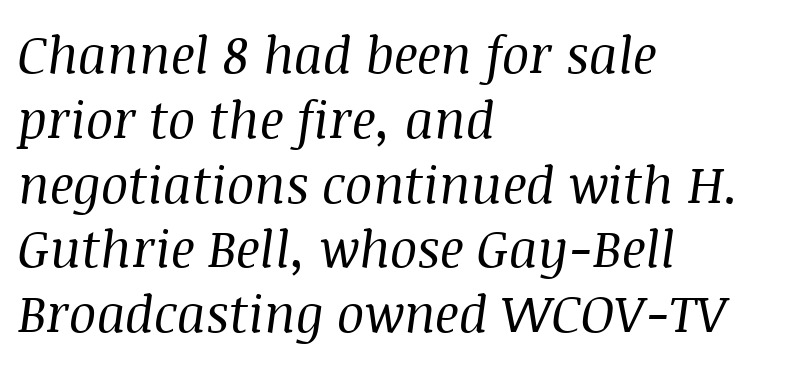
The image shows 51 px regular-weight serif type, italic (leaning right); set left-aligned, normal line spacing (1.27x), normal letter spacing, not underlined; medium stroke contrast and a large x-height.
